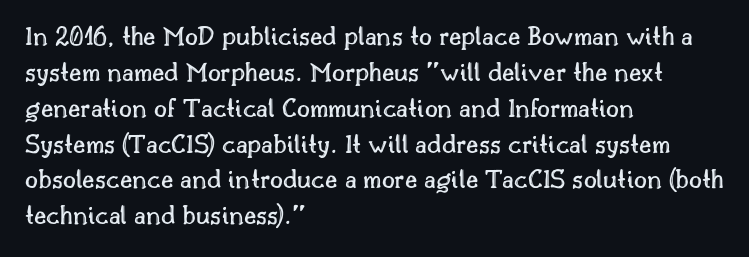
The image shows 28 px text type, upright; set left-aligned, normal line spacing (1.28x), normal letter spacing, not underlined; a small x-height.
